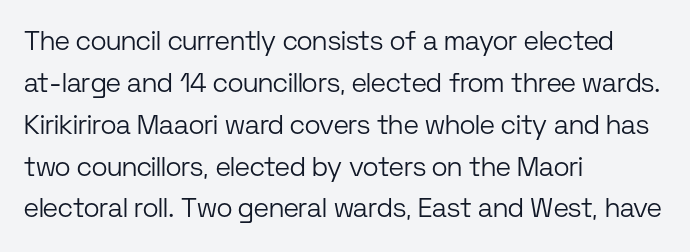
Q: Is the text bold? A: No.
Q: Is the text italic (slanted)? A: No, it is upright.
Q: Is the text underlined? A: No.
Q: How is the paragraph aligned? A: Left-aligned.
Q: Is the spacing between letters normal or unusually wide? A: Normal.
Q: Is the spacing between lines tight, normal or loose? A: Normal.
